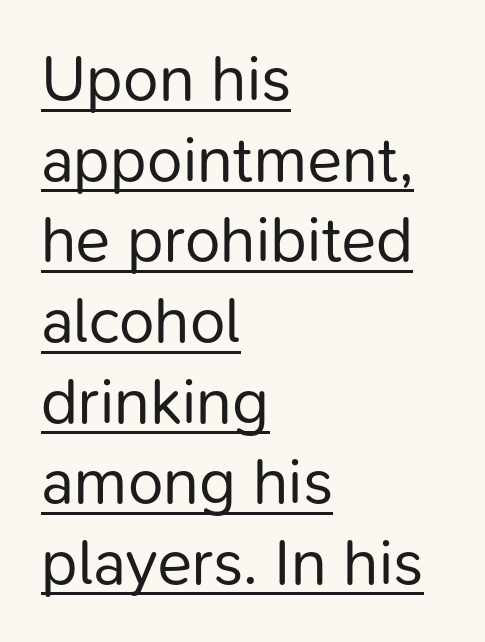
{"serif": "no", "italic": "no", "bold": "no", "weight": "regular", "width": "normal", "stroke_contrast": "low", "x_height": "medium", "monospaced": "no", "underline": "yes", "align": "left", "line_spacing": "normal", "line_spacing_ratio": 1.26, "letter_spacing": "normal", "letter_spacing_em": 0.0, "glyph_px": 64}
